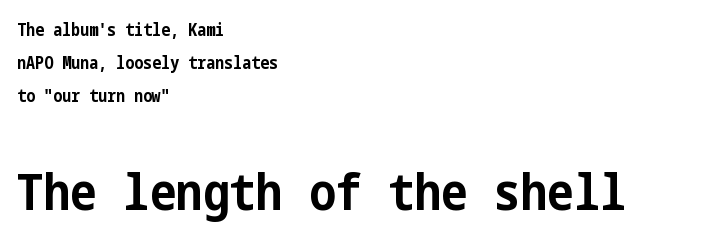
{"serif": "no", "italic": "no", "bold": "yes", "weight": "bold", "width": "condensed", "stroke_contrast": "low", "x_height": "medium", "underline": "no", "align": "left", "line_spacing": "loose", "line_spacing_ratio": 1.94, "letter_spacing": "normal", "letter_spacing_em": 0.0, "larger_block": "second", "size_ratio": 2.94, "glyph_px": 50}
